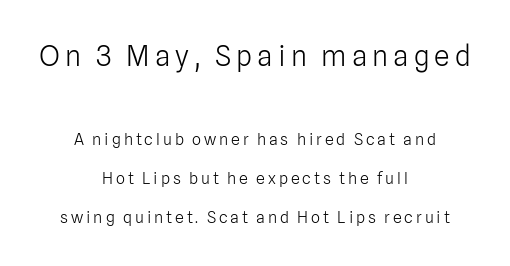
Q: Is the text bold? A: No.
Q: Is the text italic (slanted)? A: No, it is upright.
Q: Is the typeface a serif or a sans-serif typeface? A: Sans-serif.
Q: Is the text underlined? A: No.
Q: How is the paragraph aligned? A: Centered.
Q: Is the spacing between lines tight, normal or loose? A: Loose.
Q: Which block of text is set in a larger size, the first (top) or the second (bottom)? A: The first (top) one.
Q: Width (condensed, normal, or wide)? A: Normal.
Q: Stroke contrast? A: Low.
Q: x-height? A: Medium.
Q: Monospaced? A: No.
